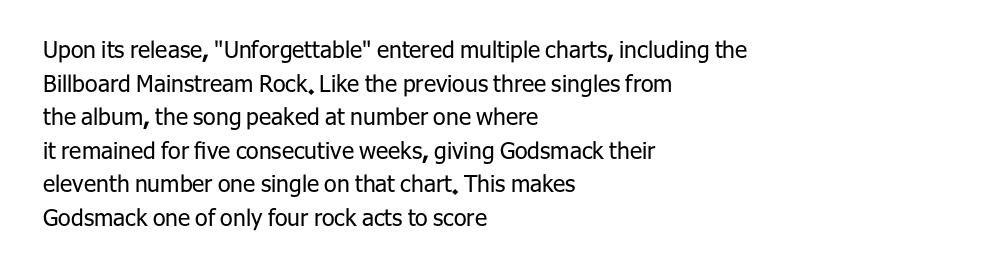
Q: Is the text bold? A: No.
Q: Is the text italic (slanted)? A: No, it is upright.
Q: Is the text underlined? A: No.
Q: How is the paragraph aligned? A: Left-aligned.
Q: Is the spacing between letters normal or unusually wide? A: Normal.
Q: Is the spacing between lines tight, normal or loose? A: Normal.
